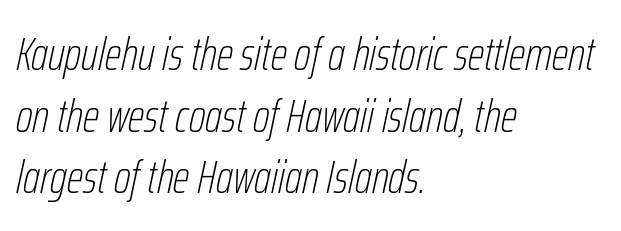
The image shows 47 px thin, condensed type, italic (leaning right); set left-aligned, normal line spacing (1.31x), normal letter spacing, not underlined; low stroke contrast and a medium x-height.
